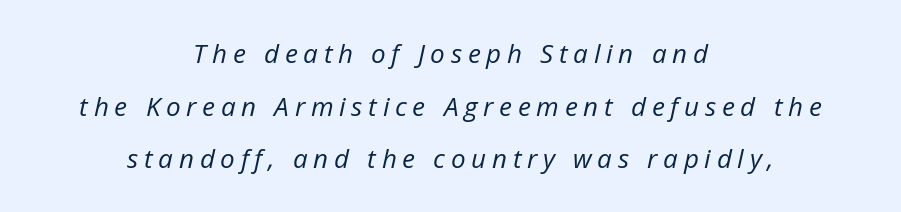
The image shows 26 px text type, italic (leaning right); set centered, loose line spacing (2.02x), unusually wide letter spacing (+0.22 em), not underlined.
